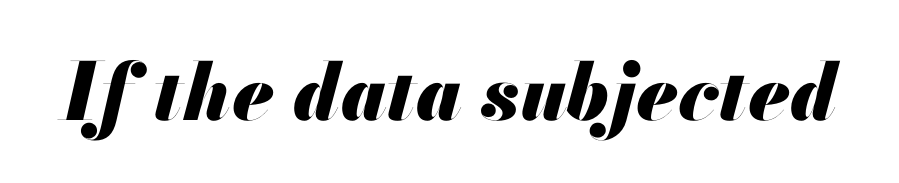
The image shows 79 px heavy type, italic (leaning right); set normal letter spacing, not underlined; medium stroke contrast and a small x-height.
